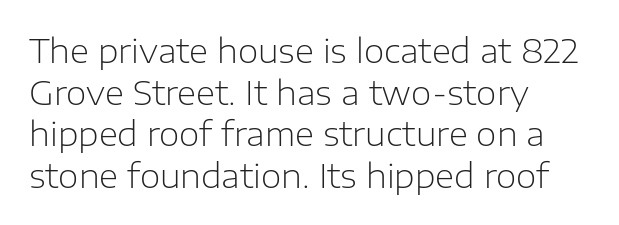
{"serif": "no", "italic": "no", "bold": "no", "weight": "light", "width": "normal", "stroke_contrast": "low", "x_height": "medium", "monospaced": "no", "underline": "no", "align": "left", "line_spacing": "normal", "line_spacing_ratio": 1.26, "letter_spacing": "normal", "letter_spacing_em": 0.0, "glyph_px": 33}
